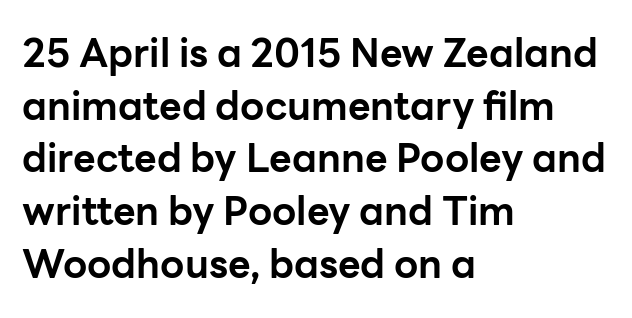
{"serif": "no", "italic": "no", "bold": "yes", "weight": "bold", "width": "normal", "stroke_contrast": "low", "x_height": "medium", "monospaced": "no", "underline": "no", "align": "left", "line_spacing": "normal", "line_spacing_ratio": 1.35, "letter_spacing": "normal", "letter_spacing_em": 0.0, "glyph_px": 39}
